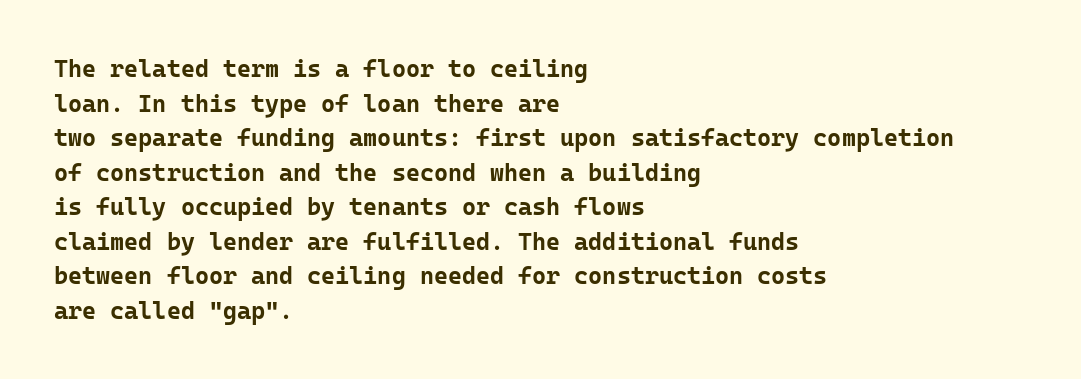
Q: Is the text bold? A: Yes.
Q: Is the text italic (slanted)? A: No, it is upright.
Q: Is the text underlined? A: No.
Q: How is the paragraph aligned? A: Left-aligned.
Q: Is the spacing between letters normal or unusually wide? A: Normal.
Q: Is the spacing between lines tight, normal or loose? A: Normal.
